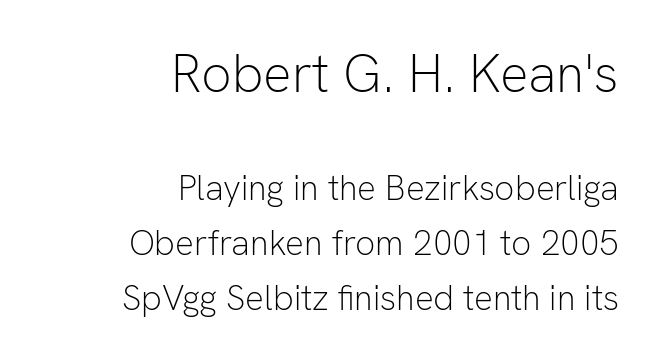
Q: Is the text bold? A: No.
Q: Is the text italic (slanted)? A: No, it is upright.
Q: Is the typeface a serif or a sans-serif typeface? A: Sans-serif.
Q: Is the text underlined? A: No.
Q: How is the paragraph aligned? A: Right-aligned.
Q: Is the spacing between letters normal or unusually wide? A: Normal.
Q: Is the spacing between lines tight, normal or loose? A: Normal.
Q: Which block of text is set in a larger size, the first (top) or the second (bottom)? A: The first (top) one.
Q: Width (condensed, normal, or wide)? A: Normal.
Q: Stroke contrast? A: Low.
Q: x-height? A: Medium.
Q: Monospaced? A: No.
